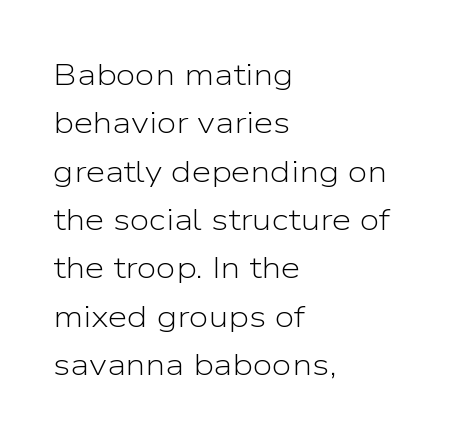
The image shows 31 px light sans-serif type, upright; set left-aligned, normal line spacing (1.56x), normal letter spacing, not underlined; low stroke contrast and a medium x-height.
